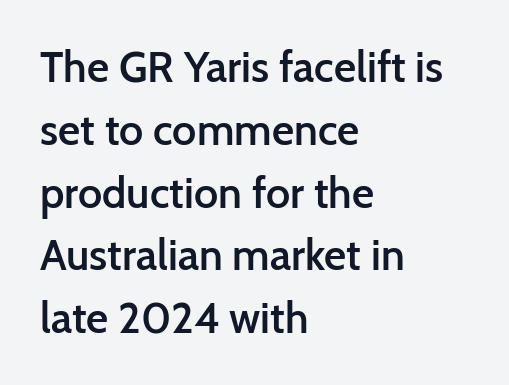
Q: Is the text bold? A: Semi-bold.
Q: Is the text italic (slanted)? A: No, it is upright.
Q: Is the typeface a serif or a sans-serif typeface? A: Sans-serif.
Q: Is the text underlined? A: No.
Q: How is the paragraph aligned? A: Left-aligned.
Q: Is the spacing between letters normal or unusually wide? A: Normal.
Q: Is the spacing between lines tight, normal or loose? A: Normal.
Q: Width (condensed, normal, or wide)? A: Normal.
Q: Stroke contrast? A: Low.
Q: x-height? A: Medium.
Q: Monospaced? A: No.
